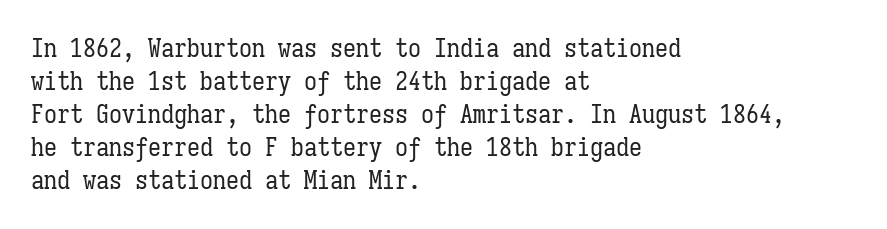
When letters stand straight like this, we call the style roman or upright. These lines sit exactly where default settings would place them. Students, note that the glyphs here touch the page at normal intervals. The passage shown is not bold in any degree. In CSS terms this would be text-align: left. Underlining? Definitely not there.
